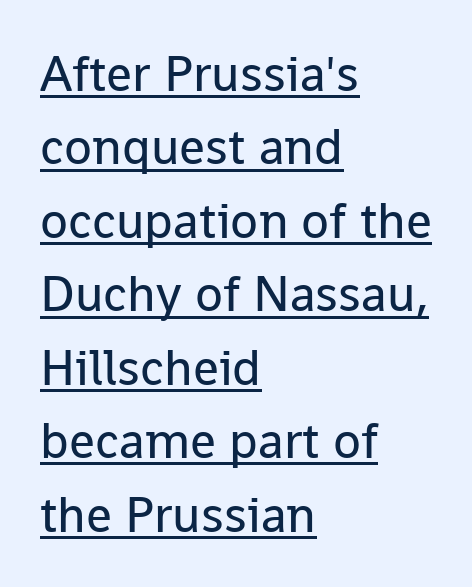
{"serif": "no", "italic": "no", "bold": "no", "weight": "regular", "width": "normal", "stroke_contrast": "low", "x_height": "medium", "monospaced": "no", "underline": "yes", "align": "left", "line_spacing": "normal", "line_spacing_ratio": 1.44, "letter_spacing": "normal", "letter_spacing_em": 0.0, "glyph_px": 51}
